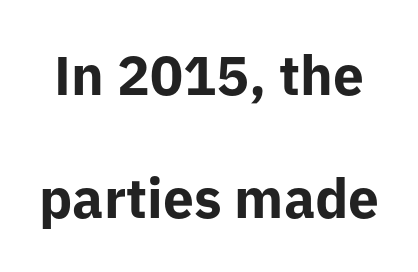
Q: Is the text bold? A: Yes.
Q: Is the text italic (slanted)? A: No, it is upright.
Q: Is the typeface a serif or a sans-serif typeface? A: Sans-serif.
Q: Is the text underlined? A: No.
Q: Is the spacing between letters normal or unusually wide? A: Normal.
Q: Is the spacing between lines tight, normal or loose? A: Loose.
Q: Width (condensed, normal, or wide)? A: Normal.
Q: Stroke contrast? A: Low.
Q: x-height? A: Medium.
Q: Monospaced? A: No.
